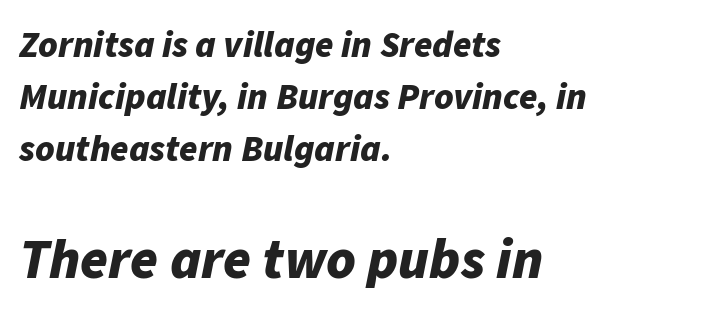
Q: Is the text bold? A: Yes.
Q: Is the text italic (slanted)? A: Yes, it leans right by about 11 degrees.
Q: Is the text underlined? A: No.
Q: How is the paragraph aligned? A: Left-aligned.
Q: Is the spacing between letters normal or unusually wide? A: Normal.
Q: Is the spacing between lines tight, normal or loose? A: Normal.
Q: Which block of text is set in a larger size, the first (top) or the second (bottom)? A: The second (bottom) one.
Q: Width (condensed, normal, or wide)? A: Normal.
Q: Stroke contrast? A: Low.
Q: x-height? A: Medium.
Q: Monospaced? A: No.
